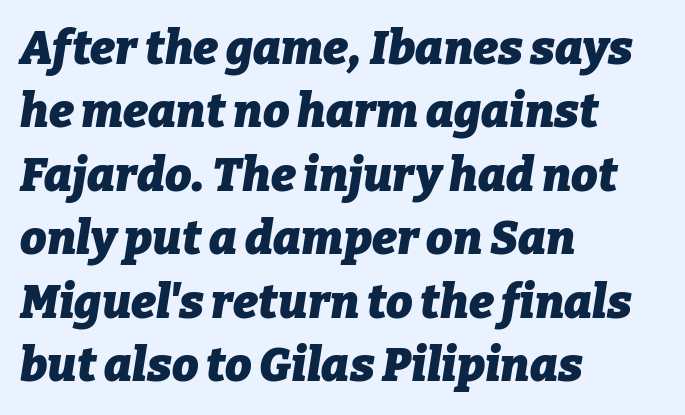
{"italic": "yes", "lean": "right", "slant_degrees": 9, "bold": "yes", "weight": "heavy", "width": "normal", "stroke_contrast": "low", "x_height": "medium", "monospaced": "no", "underline": "no", "align": "left", "line_spacing": "normal", "line_spacing_ratio": 1.35, "letter_spacing": "normal", "letter_spacing_em": 0.0, "glyph_px": 47}
